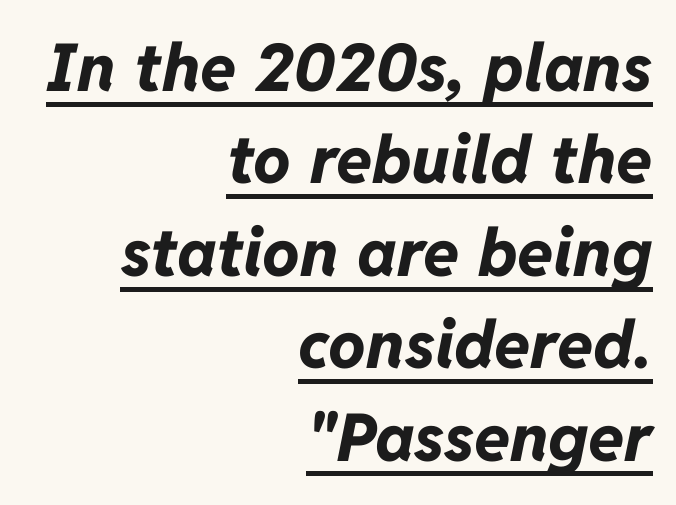
The image shows 66 px bold type, italic (leaning right); set right-aligned, normal line spacing (1.4x), normal letter spacing, underlined; low stroke contrast and a medium x-height.
